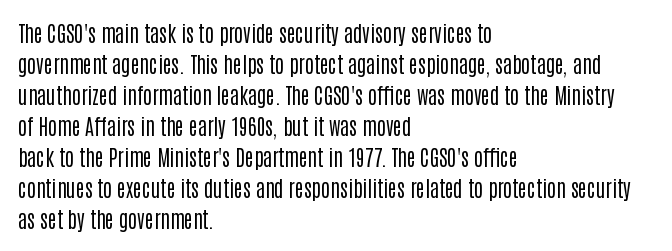
No chunkiness to these letters — they're not bold. The area under the type is left untouched. This rendering uses left alignment, leaving the right contour irregular. The font's upright variant was chosen for this text. Compared with typical body copy, the letter spacing here is the same.
